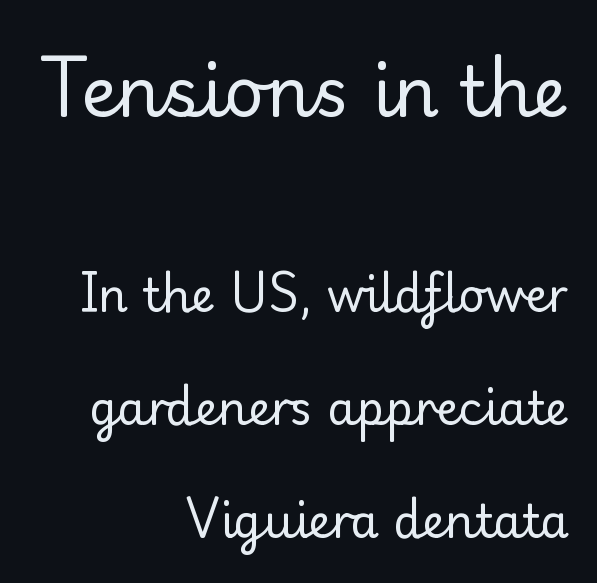
The image shows 69 px regular-weight serif type, upright; set right-aligned, loose line spacing (2.45x), normal letter spacing, not underlined; the first (top) block is 1.5x larger; low stroke contrast and a small x-height.
